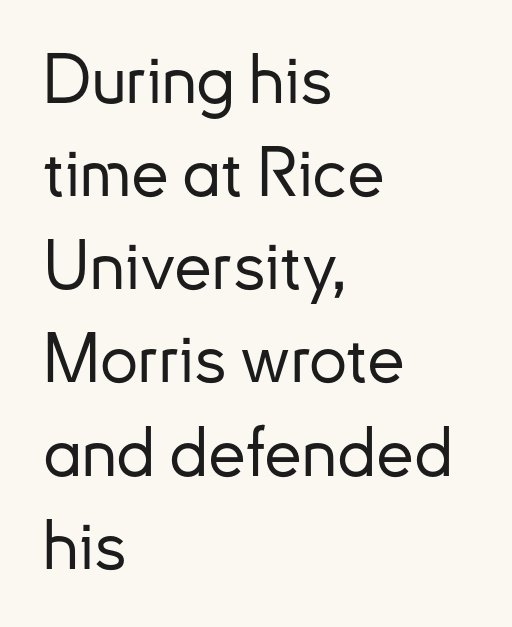
The letters advance in unequal steps, a hallmark of proportional type. It's the straight-up-and-down kind of type. Teacher's note: observe the even left margin — that is flush-left alignment. Serif or sans? Sans — the stroke terminals are bare. This block has exactly the height ordinary leading produces.
